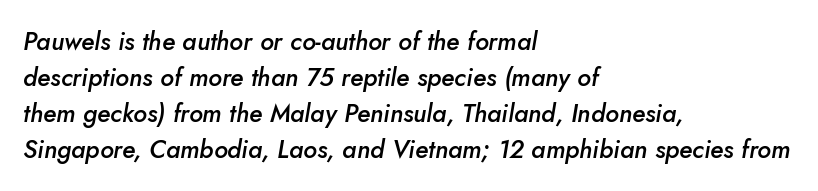
The image shows 25 px text type, italic (leaning right); set left-aligned, normal line spacing (1.44x), normal letter spacing, not underlined.
